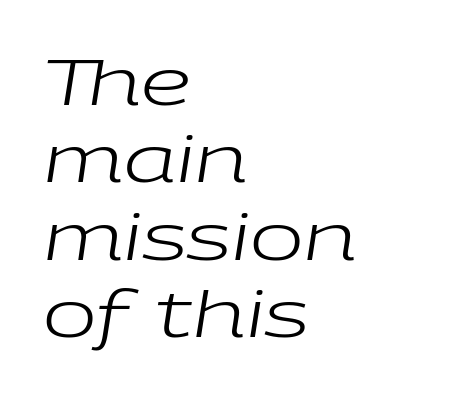
A typesetter would call this zero additional tracking. The ragged edge is on the right, which tells us the setting is flush left. The glyphs look as if they've been sheared to an angle. Varying glyph widths throughout — classic text-font behaviour. Words float on clear page, feet unadorned.
